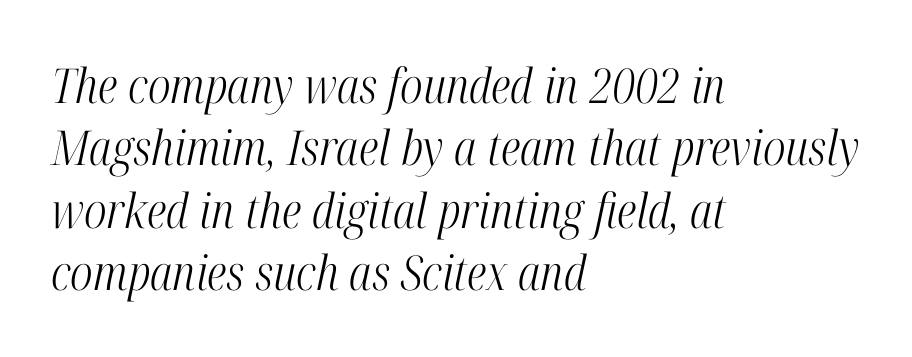
The image shows 48 px light, condensed serif type, italic (leaning right); set left-aligned, normal line spacing (1.3x), normal letter spacing, not underlined; high stroke contrast and a medium x-height.
